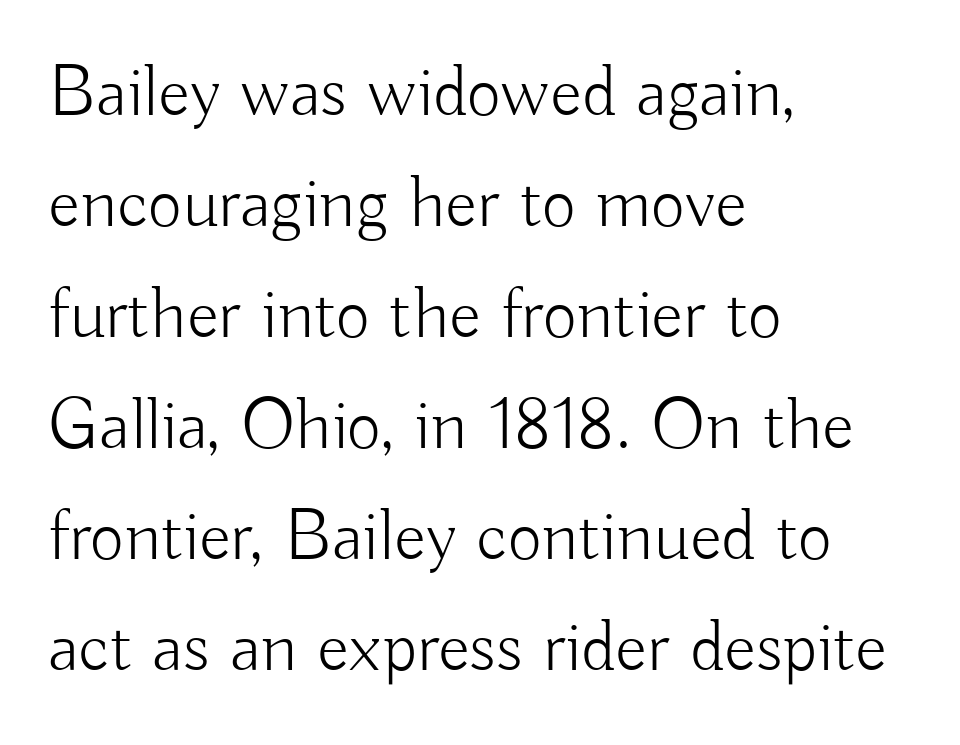
Q: Is the text bold? A: No.
Q: Is the text italic (slanted)? A: No, it is upright.
Q: Is the typeface a serif or a sans-serif typeface? A: Sans-serif.
Q: Is the text underlined? A: No.
Q: How is the paragraph aligned? A: Left-aligned.
Q: Is the spacing between letters normal or unusually wide? A: Normal.
Q: Is the spacing between lines tight, normal or loose? A: Normal.
Q: Width (condensed, normal, or wide)? A: Normal.
Q: Stroke contrast? A: Low.
Q: x-height? A: Small.
Q: Monospaced? A: No.
